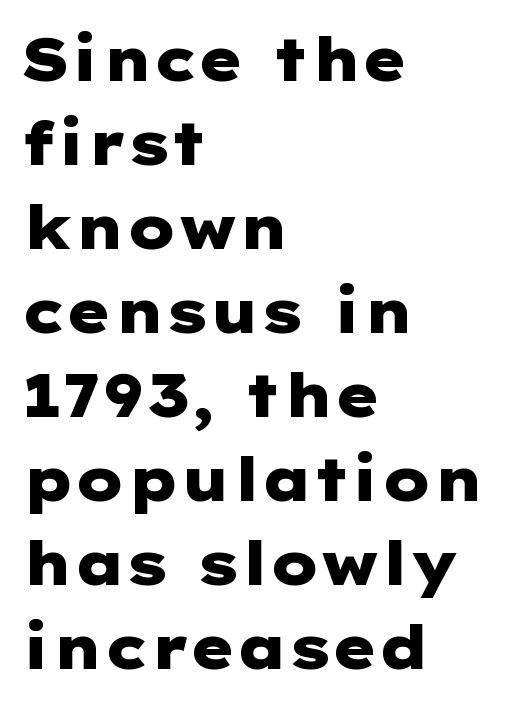
The image shows 60 px heavy, wide sans-serif type, upright; set left-aligned, normal line spacing (1.4x), normal letter spacing, not underlined; low stroke contrast and a medium x-height.
